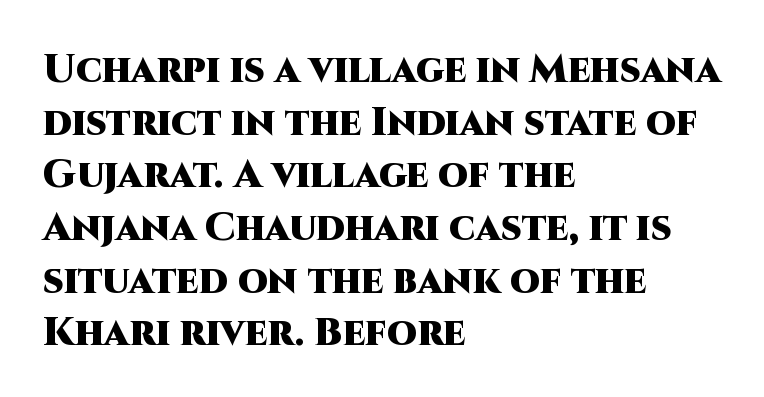
The image shows 39 px heavy sans-serif type, upright; set left-aligned, normal line spacing (1.35x), normal letter spacing, not underlined; high stroke contrast and a large x-height.
